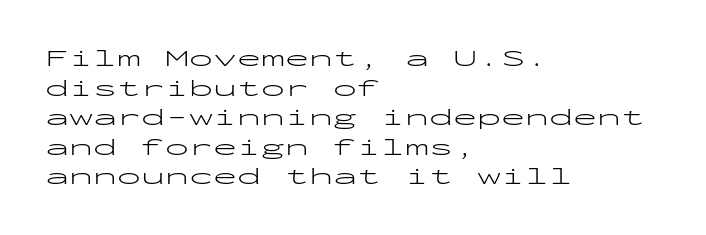
The image shows 24 px text type, upright; set left-aligned, line spacing 1.23x, normal letter spacing, not underlined.
